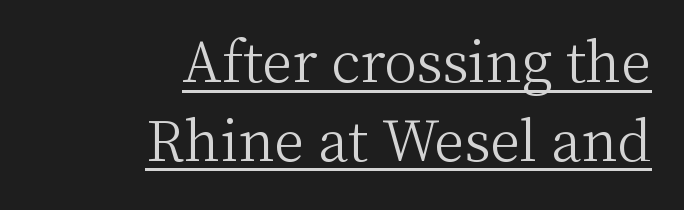
Rows of type keep a routine distance in the vertical direction. The lines are quadded right. These lines were composed using upright roman letters. The face used here is proportionally spaced, like ordinary book or web type.
